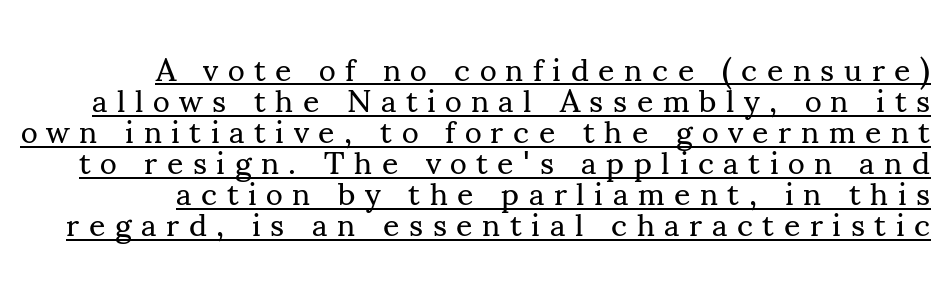
The tracking jumps out immediately: characters are airy and widely separated. Caption: lettering with a line underneath. Is this a fixed-width face? No — the glyphs have proportional, varying widths. The lettering stays uniformly vertical, giving the passage a roman look. Little horizontal feet cap the strokes, marking this as serif type. Successive baselines arrive quickly, one right under another.
